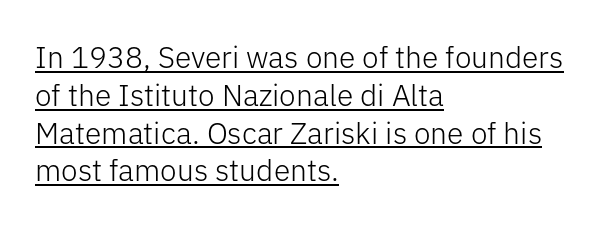
Q: Is the text bold? A: No.
Q: Is the text italic (slanted)? A: No, it is upright.
Q: Is the typeface a serif or a sans-serif typeface? A: Sans-serif.
Q: Is the text underlined? A: Yes.
Q: How is the paragraph aligned? A: Left-aligned.
Q: Is the spacing between letters normal or unusually wide? A: Normal.
Q: Is the spacing between lines tight, normal or loose? A: Normal.
Q: Width (condensed, normal, or wide)? A: Normal.
Q: Stroke contrast? A: Low.
Q: x-height? A: Medium.
Q: Monospaced? A: No.
